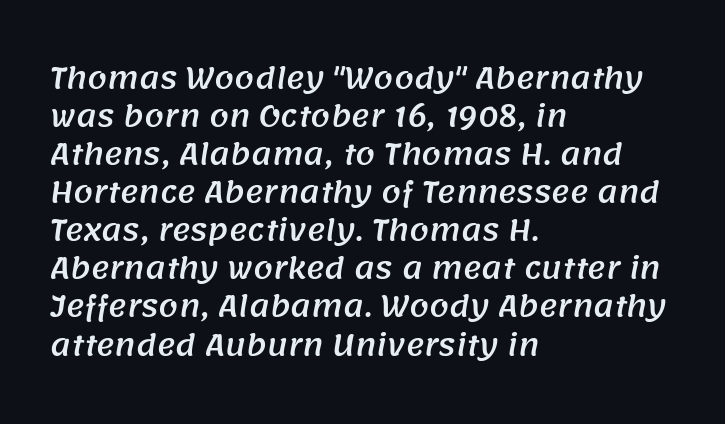
The block of text has a typical density, with ordinary space between rows. Compared with a centered layout, this one pins lines to the left instead. No feet cap the strokes, marking this as sans-serif type. Looks like regular typesetting: each glyph gets only the width it needs. Rule under the text: the space is simply empty.
